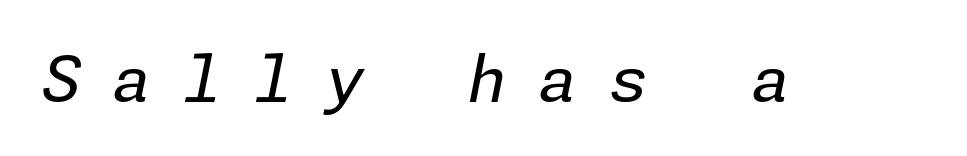
Each word looks stretched out because of the extra space between its letters. Has an underline been added? It has not. The whole block is typeset with a tilt. The cut favours lightness, reaching ordinary text weight at its darkest.
